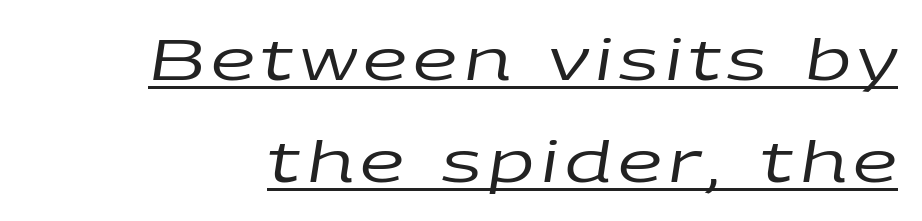
{"italic": "yes", "lean": "right", "slant_degrees": 9, "bold": "no", "weight": "regular", "width": "wide", "stroke_contrast": "low", "x_height": "large", "monospaced": "no", "underline": "yes", "line_spacing_ratio": 1.83, "glyph_px": 56}
